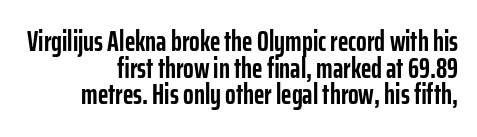
The image shows 28 px semibold, condensed sans-serif type, upright; set right-aligned, tight line spacing (0.95x), normal letter spacing, not underlined; low stroke contrast and a medium x-height.
